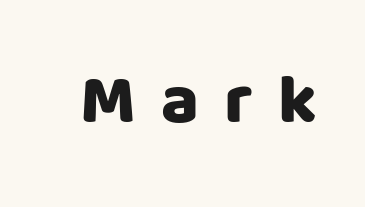
Q: Is the text italic (slanted)? A: No, it is upright.
Q: Is the typeface a serif or a sans-serif typeface? A: Sans-serif.
Q: Is the text underlined? A: No.
Q: Is the spacing between letters normal or unusually wide? A: Unusually wide.
Q: Width (condensed, normal, or wide)? A: Normal.
Q: Stroke contrast? A: Low.
Q: x-height? A: Large.
Q: Monospaced? A: No.
